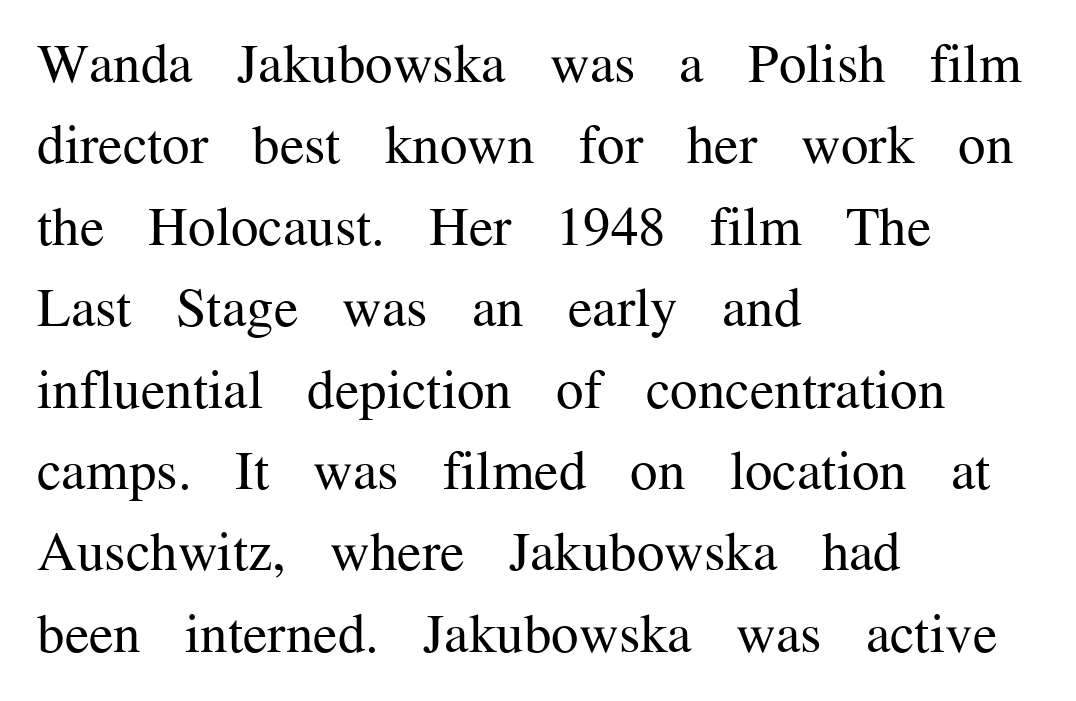
The image shows 55 px regular-weight serif type, upright; set left-aligned, normal line spacing (1.48x), normal letter spacing, not underlined; medium stroke contrast and a medium x-height.
